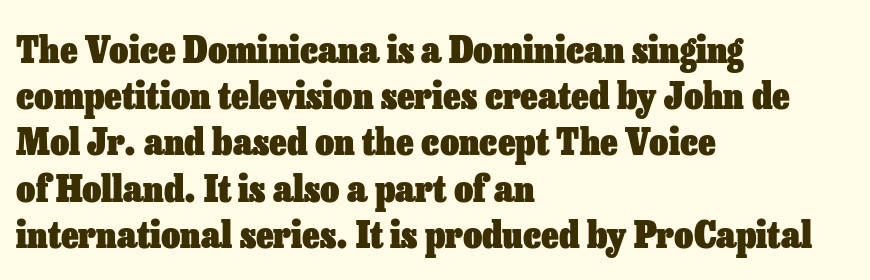
Q: Is the text bold? A: Yes.
Q: Is the text italic (slanted)? A: No, it is upright.
Q: Is the text underlined? A: No.
Q: How is the paragraph aligned? A: Left-aligned.
Q: Is the spacing between letters normal or unusually wide? A: Normal.
Q: Is the spacing between lines tight, normal or loose? A: Normal.
Q: Width (condensed, normal, or wide)? A: Normal.
Q: Stroke contrast? A: Low.
Q: x-height? A: Medium.
Q: Monospaced? A: No.
